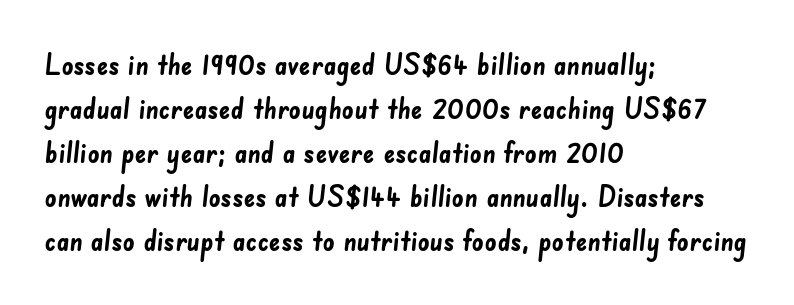
Q: Is the text bold? A: Yes.
Q: Is the typeface a serif or a sans-serif typeface? A: Sans-serif.
Q: Is the text underlined? A: No.
Q: How is the paragraph aligned? A: Left-aligned.
Q: Is the spacing between letters normal or unusually wide? A: Normal.
Q: Is the spacing between lines tight, normal or loose? A: Normal.
Q: Width (condensed, normal, or wide)? A: Normal.
Q: Stroke contrast? A: Low.
Q: x-height? A: Small.
Q: Monospaced? A: No.
